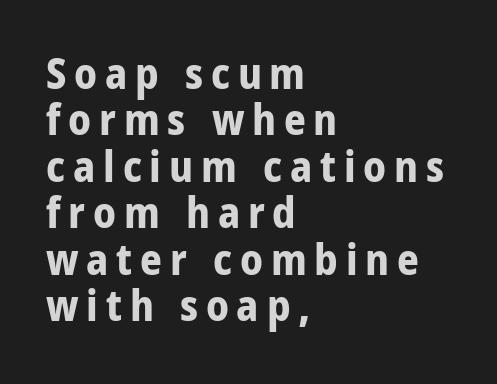
The image shows 43 px bold, condensed sans-serif type, upright; set left-aligned, tight line spacing (1.08x), not underlined; low stroke contrast and a large x-height.
